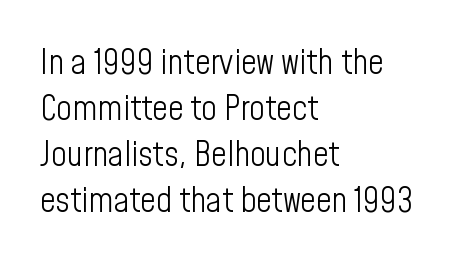
Q: Is the text bold? A: No.
Q: Is the text italic (slanted)? A: No, it is upright.
Q: Is the typeface a serif or a sans-serif typeface? A: Sans-serif.
Q: Is the text underlined? A: No.
Q: How is the paragraph aligned? A: Left-aligned.
Q: Is the spacing between letters normal or unusually wide? A: Normal.
Q: Is the spacing between lines tight, normal or loose? A: Normal.
Q: Width (condensed, normal, or wide)? A: Condensed.
Q: Stroke contrast? A: Low.
Q: x-height? A: Medium.
Q: Monospaced? A: No.
